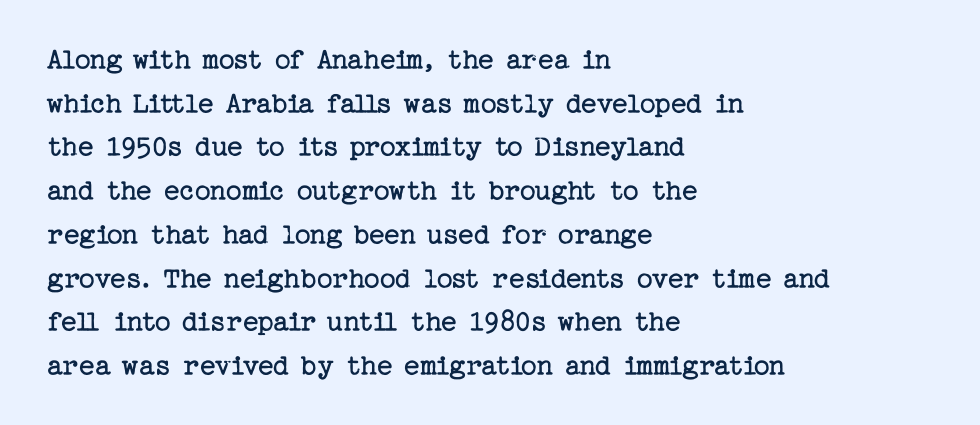
Q: Is the text bold? A: No.
Q: Is the text italic (slanted)? A: No, it is upright.
Q: Is the typeface a serif or a sans-serif typeface? A: Serif.
Q: Is the text underlined? A: No.
Q: How is the paragraph aligned? A: Left-aligned.
Q: Is the spacing between letters normal or unusually wide? A: Normal.
Q: Is the spacing between lines tight, normal or loose? A: Normal.
Q: Width (condensed, normal, or wide)? A: Normal.
Q: Stroke contrast? A: Low.
Q: x-height? A: Medium.
